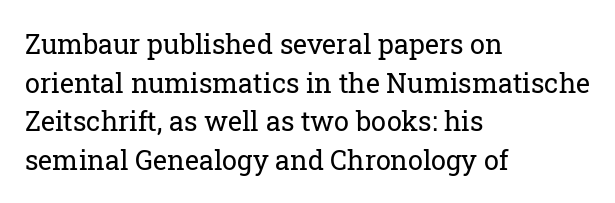
Stroke thickness stays within the range of a standard reading face or lighter. Notice how descenders clear the ascenders below comfortably — that's standard leading. There is no visible air inserted between adjacent glyphs. Casual observation: everything's shoved over to the left. The specimen omits any rule beneath the text block's lines. The letters stand straight up with perfectly vertical stems.
